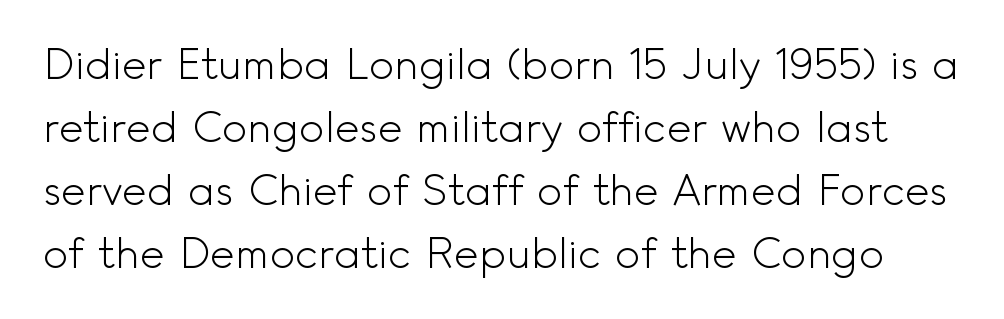
The rows are spaced the way most documents space them. The cut favours lightness, reaching ordinary text weight at its darkest. The letterforms sit shoulder to shoulder at normal distance. Stroke terminals: plain, sans-serif. A typesetter would call this proportional, since set widths differ per character.
